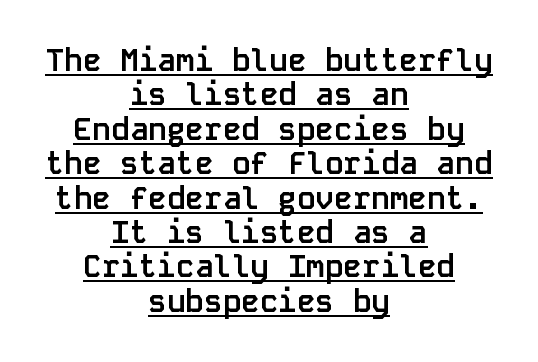
Q: Is the text bold? A: Yes.
Q: Is the text italic (slanted)? A: No, it is upright.
Q: Is the typeface a serif or a sans-serif typeface? A: Sans-serif.
Q: Is the text underlined? A: Yes.
Q: How is the paragraph aligned? A: Centered.
Q: Is the spacing between letters normal or unusually wide? A: Normal.
Q: Is the spacing between lines tight, normal or loose? A: Tight.
Q: Width (condensed, normal, or wide)? A: Normal.
Q: Stroke contrast? A: Low.
Q: x-height? A: Large.
Q: Monospaced? A: Yes.
